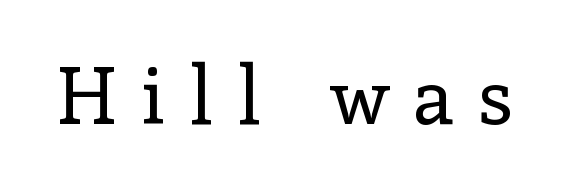
The image shows 80 px regular-weight serif type, upright; set unusually wide letter spacing (+0.29 em), not underlined; low stroke contrast and a medium x-height.
